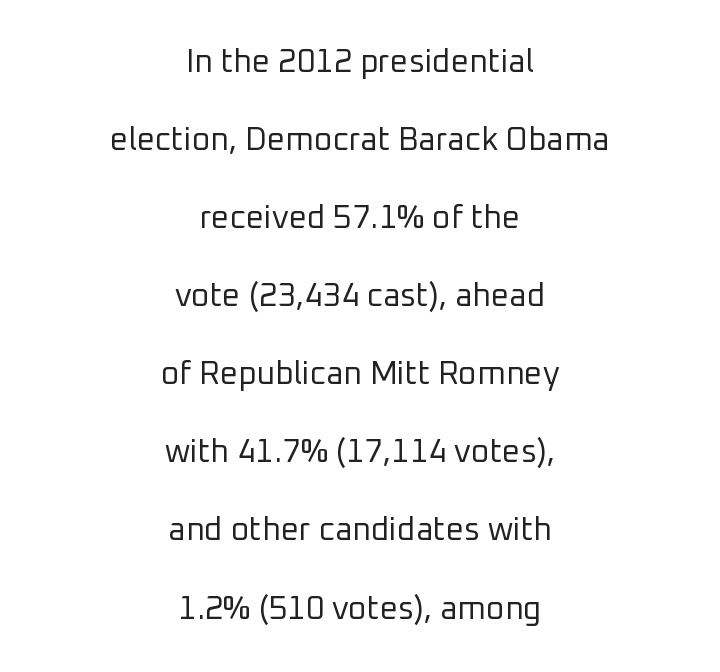
Neither beginnings nor endings align; midpoints do. Unlike a traditional serif, this face leaves its strokes unadorned. Default kerning and tracking; the words read as compact shapes. Think of a printed novel: that variable character pitch is what you see here. Loosely led — the rows are spread out. The specimen omits any rule beneath the text block's lines.
